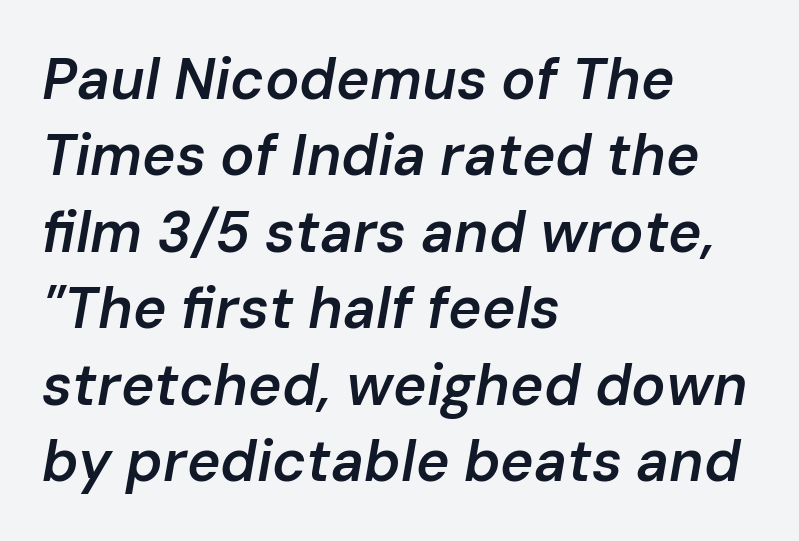
{"italic": "yes", "lean": "right", "slant_degrees": 10, "bold": "semi", "weight": "semibold", "width": "normal", "stroke_contrast": "low", "x_height": "medium", "monospaced": "no", "underline": "no", "align": "left", "line_spacing": "normal", "line_spacing_ratio": 1.34, "letter_spacing": "normal", "letter_spacing_em": 0.0, "glyph_px": 57}
